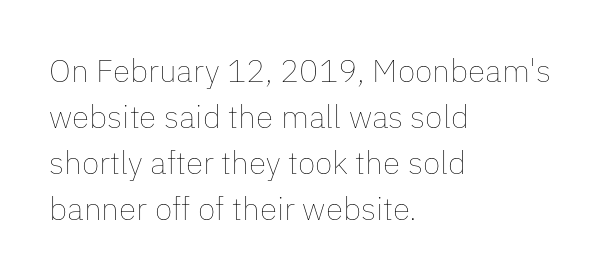
A typesetter would call this proportional, since set widths differ per character. Unbolded letterforms with no extra heft. The rag falls on the right side of this text block. No word sits above an underline.
